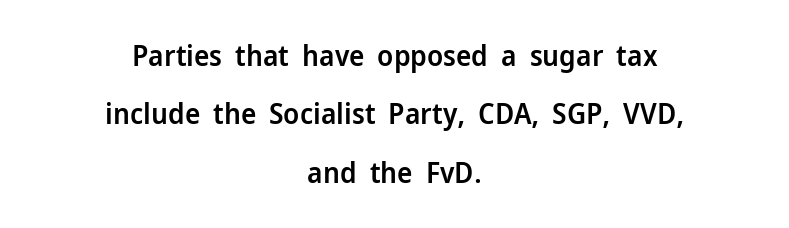
{"serif": "no", "italic": "no", "bold": "semi", "weight": "semibold", "width": "normal", "stroke_contrast": "low", "x_height": "medium", "monospaced": "no", "underline": "no", "align": "center", "line_spacing": "loose", "line_spacing_ratio": 2.01, "letter_spacing": "normal", "letter_spacing_em": 0.0, "glyph_px": 29}
